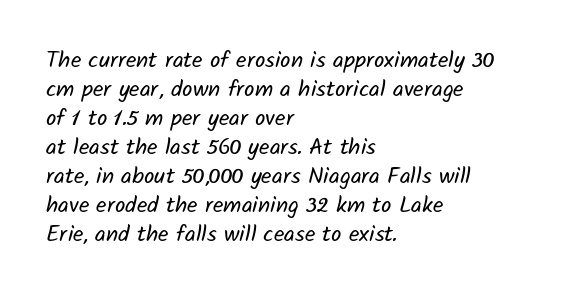
{"bold": "no", "underline": "no", "align": "left", "line_spacing": "normal", "line_spacing_ratio": 1.26, "letter_spacing": "normal", "letter_spacing_em": 0.0, "glyph_px": 23}
